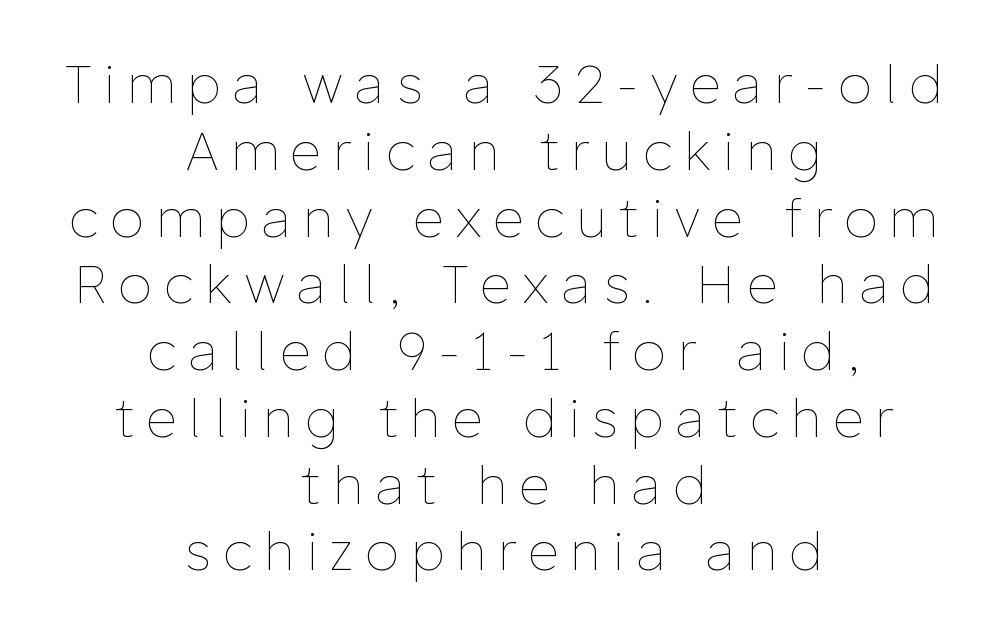
The image shows 53 px thin type, upright; set centered, normal line spacing (1.26x), unusually wide letter spacing (+0.25 em), not underlined; low stroke contrast and a medium x-height.
